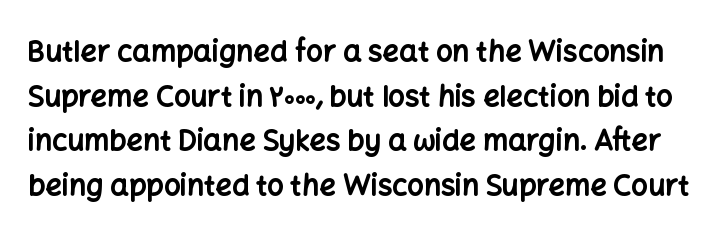
Q: Is the text bold? A: Yes.
Q: Is the text italic (slanted)? A: No, it is upright.
Q: Is the typeface a serif or a sans-serif typeface? A: Sans-serif.
Q: Is the text underlined? A: No.
Q: Is the spacing between letters normal or unusually wide? A: Normal.
Q: Is the spacing between lines tight, normal or loose? A: Normal.
Q: Width (condensed, normal, or wide)? A: Normal.
Q: Stroke contrast? A: Low.
Q: x-height? A: Medium.
Q: Monospaced? A: No.
